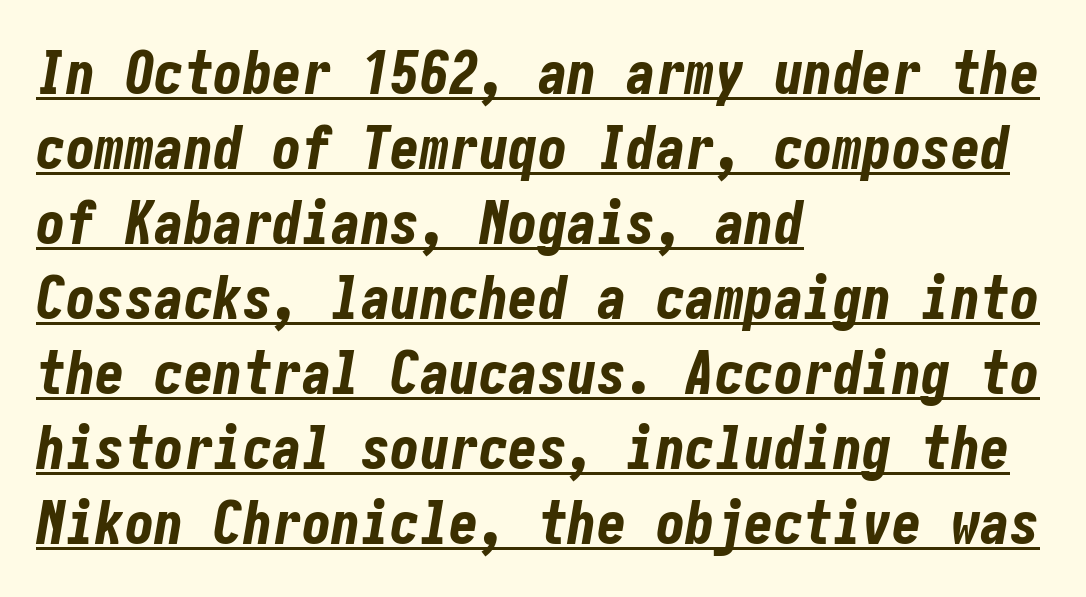
The image shows 59 px bold, condensed type, italic (leaning right); set left-aligned, normal line spacing (1.27x), normal letter spacing, underlined; low stroke contrast and a medium x-height.
